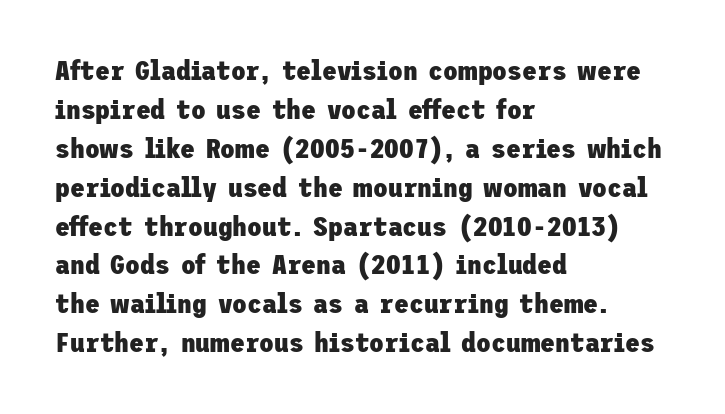
The image shows 27 px bold type, upright; set left-aligned, normal line spacing (1.44x), normal letter spacing, not underlined.
